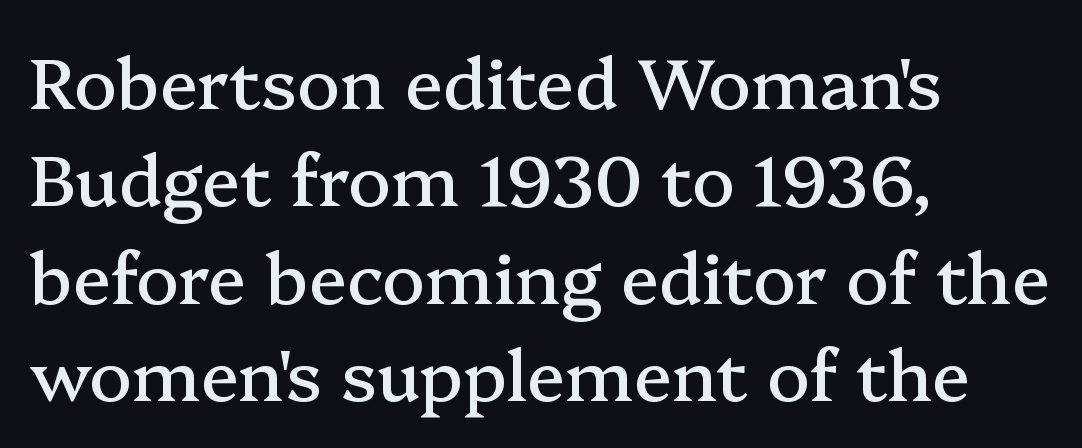
The image shows 71 px serif type, upright; set left-aligned, normal line spacing (1.37x), normal letter spacing, not underlined; medium stroke contrast and a medium x-height.
